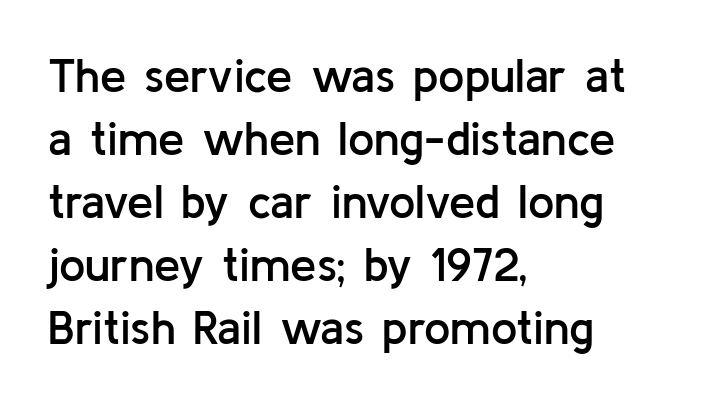
The image shows 47 px semibold sans-serif type, upright; set left-aligned, normal line spacing (1.34x), normal letter spacing, not underlined; low stroke contrast and a medium x-height.
